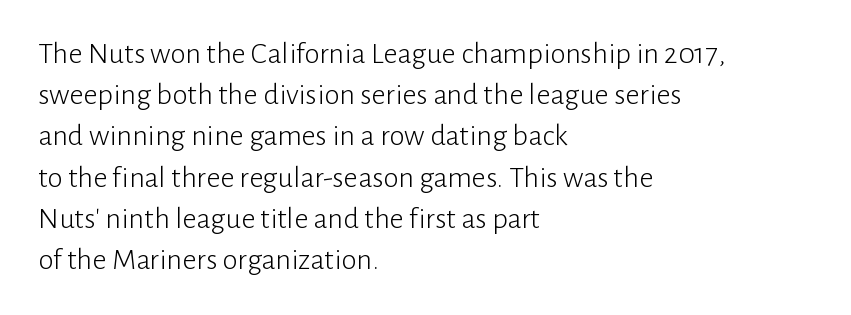
Nothing heavy about these letters — not bold at all. Short note: letters normally spaced. Are there feet on the stems? There aren't — it's a sans. Spacing verdict: proportional, widths tailored to each character.
